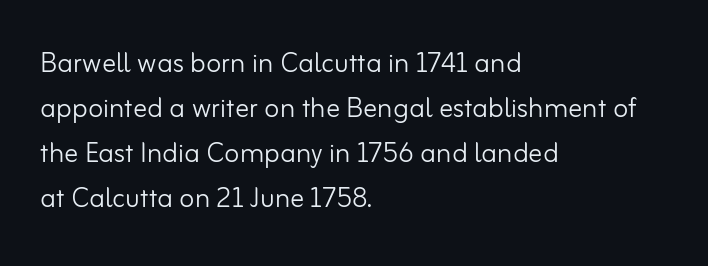
{"serif": "no", "italic": "no", "bold": "no", "weight": "light", "width": "normal", "stroke_contrast": "low", "x_height": "small", "monospaced": "no", "underline": "no", "align": "left", "line_spacing": "normal", "line_spacing_ratio": 1.29, "letter_spacing": "normal", "letter_spacing_em": 0.0, "glyph_px": 35}
